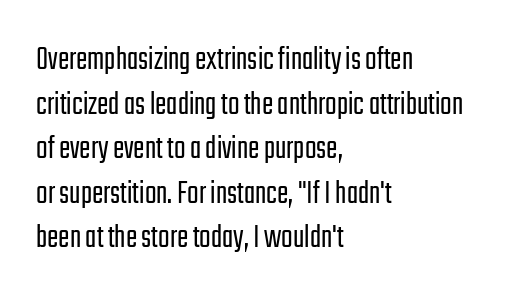
Q: Is the text bold? A: No.
Q: Is the text italic (slanted)? A: No, it is upright.
Q: Is the typeface a serif or a sans-serif typeface? A: Sans-serif.
Q: Is the text underlined? A: No.
Q: How is the paragraph aligned? A: Left-aligned.
Q: Is the spacing between letters normal or unusually wide? A: Normal.
Q: Is the spacing between lines tight, normal or loose? A: Normal.
Q: Width (condensed, normal, or wide)? A: Condensed.
Q: Stroke contrast? A: Low.
Q: x-height? A: Medium.
Q: Monospaced? A: No.
